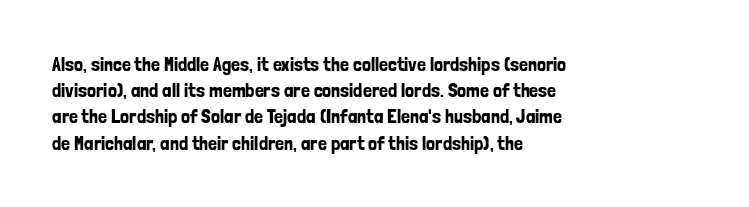
{"italic": "no", "underline": "no", "align": "left", "line_spacing": "normal", "line_spacing_ratio": 1.31, "letter_spacing": "normal", "letter_spacing_em": 0.0, "glyph_px": 20}
